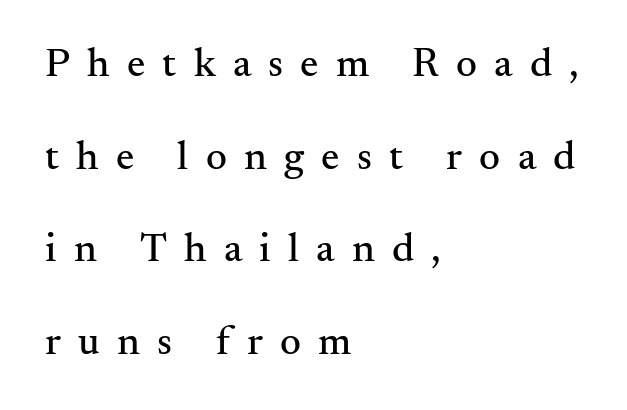
{"serif": "yes", "italic": "no", "width": "normal", "stroke_contrast": "medium", "x_height": "small", "monospaced": "no", "underline": "no", "align": "left", "line_spacing": "loose", "line_spacing_ratio": 2.26, "letter_spacing": "wide", "letter_spacing_em": 0.42, "glyph_px": 41}
